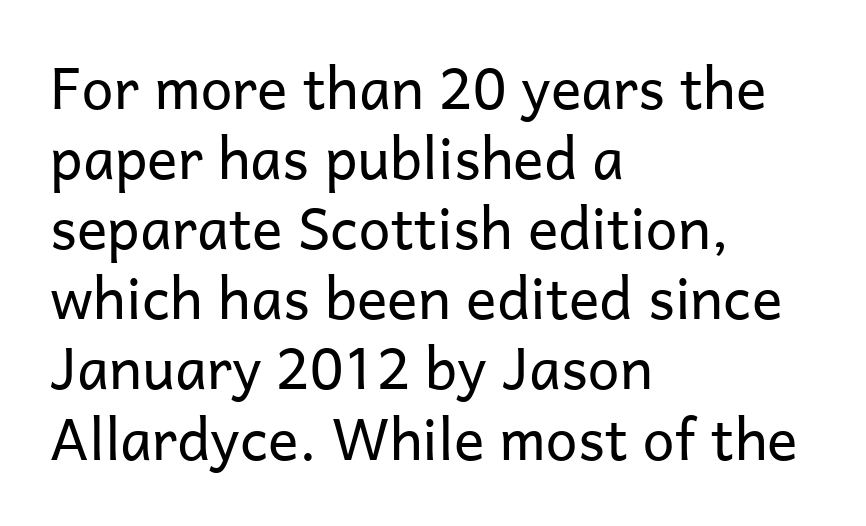
Q: Is the text bold? A: No.
Q: Is the text italic (slanted)? A: No, it is upright.
Q: Is the typeface a serif or a sans-serif typeface? A: Sans-serif.
Q: Is the text underlined? A: No.
Q: How is the paragraph aligned? A: Left-aligned.
Q: Is the spacing between letters normal or unusually wide? A: Normal.
Q: Width (condensed, normal, or wide)? A: Normal.
Q: Stroke contrast? A: Low.
Q: x-height? A: Medium.
Q: Monospaced? A: No.
